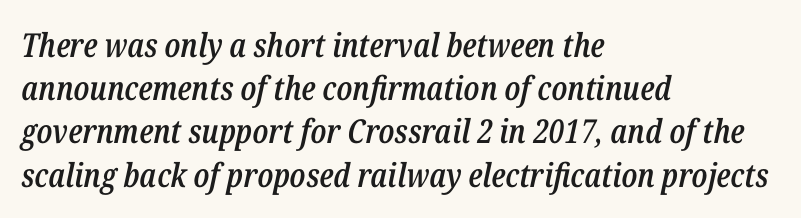
{"italic": "yes", "lean": "right", "slant_degrees": 12, "bold": "semi", "weight": "semibold", "width": "condensed", "stroke_contrast": "low", "x_height": "medium", "monospaced": "no", "underline": "no", "align": "left", "line_spacing": "normal", "line_spacing_ratio": 1.31, "letter_spacing": "normal", "letter_spacing_em": 0.0, "glyph_px": 33}
